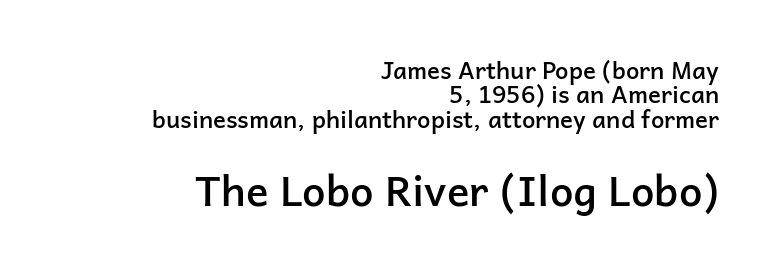
The block of text is dense from top to bottom, with scant space between rows. You could call the tracking neutral — neither tight nor loose. The font is running at a semibold setting, under full bold. Stroke terminals: plain, sans-serif. A roman cut, with each character standing at attention.
